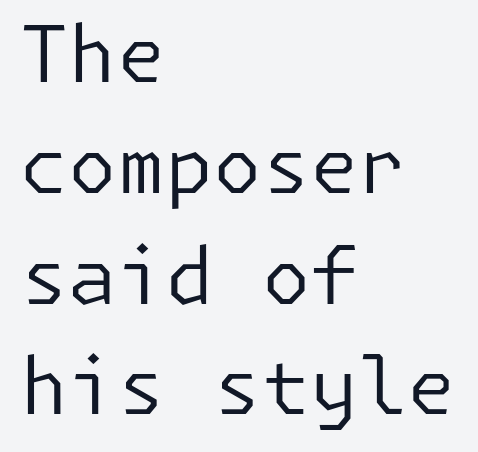
{"serif": "no", "italic": "no", "bold": "no", "weight": "regular", "width": "normal", "stroke_contrast": "low", "x_height": "medium", "underline": "no", "align": "left", "line_spacing": "normal", "line_spacing_ratio": 1.42, "letter_spacing": "normal", "letter_spacing_em": 0.0, "glyph_px": 78}
